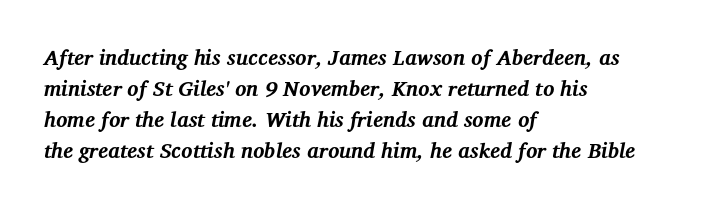
Q: Is the text bold? A: Yes.
Q: Is the text italic (slanted)? A: Yes, it leans right by about 12 degrees.
Q: Is the text underlined? A: No.
Q: How is the paragraph aligned? A: Left-aligned.
Q: Is the spacing between letters normal or unusually wide? A: Normal.
Q: Is the spacing between lines tight, normal or loose? A: Normal.
